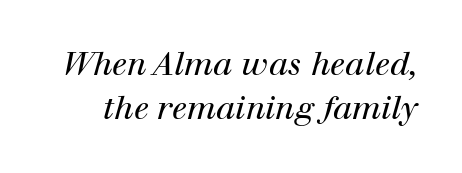
Here the designer chose a conventional face with non-uniform glyph widths. A serif font was chosen for this passage. The glyphs are unaccompanied by any horizontal stroke below them. Counters stay open thanks to moderate or lighter strokes. The axis of the letterforms is tilted away from vertical. The line texture is even and compact thanks to regular tracking.
